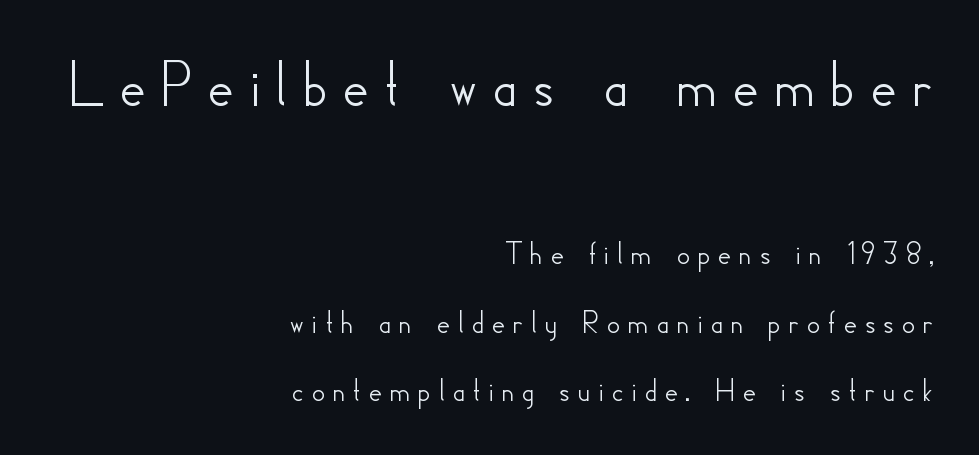
{"serif": "no", "italic": "no", "width": "normal", "stroke_contrast": "low", "x_height": "small", "monospaced": "no", "underline": "no", "align": "right", "line_spacing": "loose", "line_spacing_ratio": 2.01, "larger_block": "first", "size_ratio": 1.97, "glyph_px": 67}
